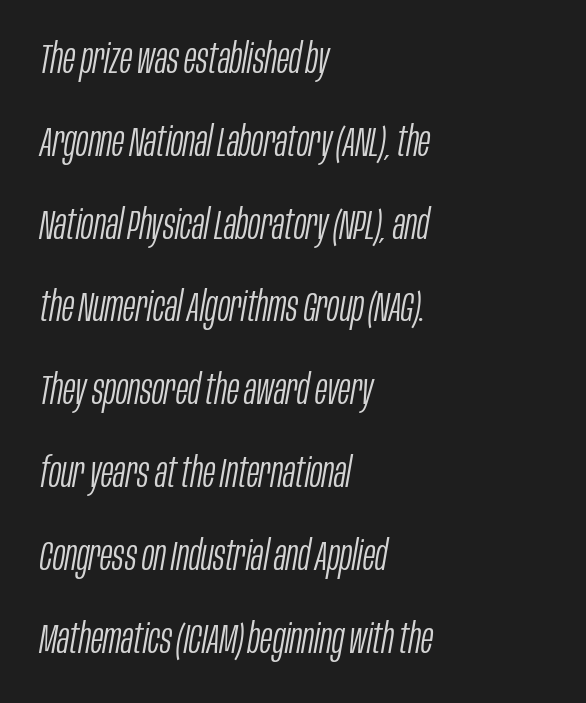
{"italic": "yes", "lean": "right", "slant_degrees": 10, "bold": "no", "weight": "light", "width": "condensed", "stroke_contrast": "low", "x_height": "large", "monospaced": "no", "underline": "no", "align": "left", "line_spacing": "loose", "line_spacing_ratio": 2.02, "letter_spacing": "normal", "letter_spacing_em": 0.0, "glyph_px": 41}
